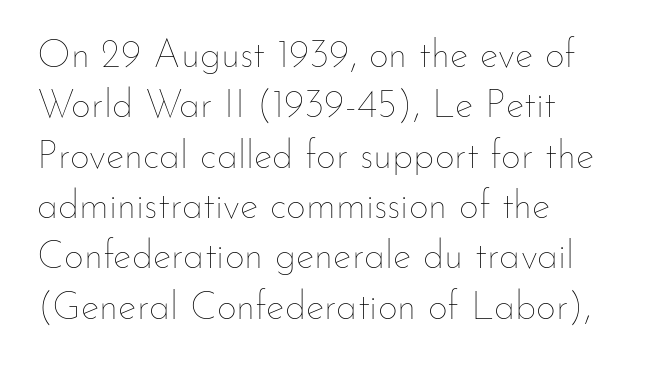
A bare baseline throughout the passage. There is no visible air inserted between adjacent glyphs. The strokes carry an ordinary text weight at most. The ragged edge is on the right, which tells us the setting is flush left. The line-height multiplier appears to be the usual default. Each letter keeps its own natural width here, so spacing adapts to shape.
